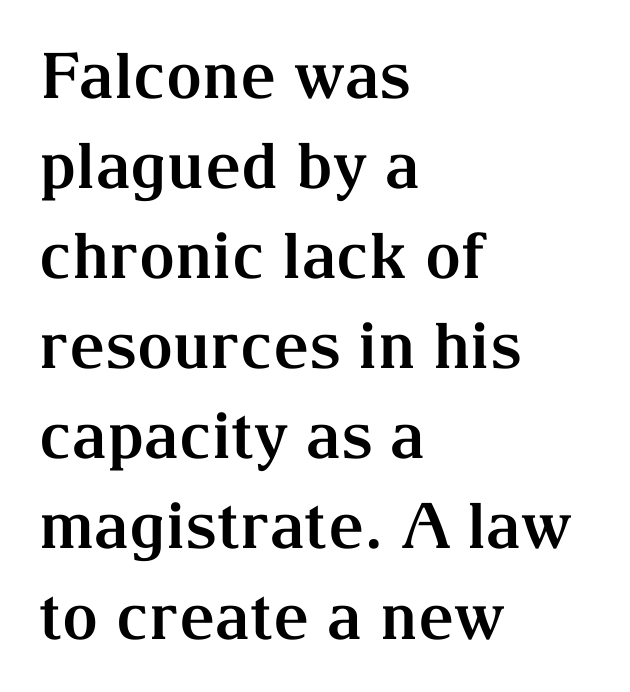
The axis of the letterforms is exactly vertical. Vertically, the passage feels balanced, rows spaced as you'd expect. Looks like regular typesetting: each glyph gets only the width it needs. The horizontal fit of the characters is conventional and even.
